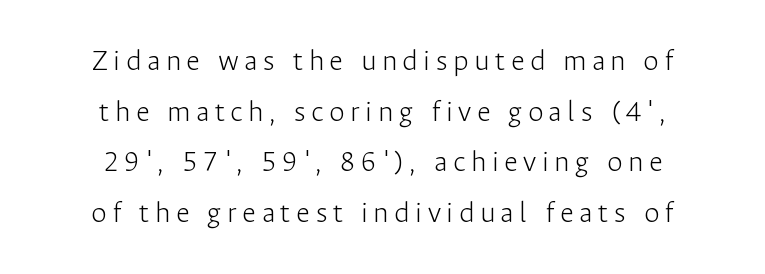
{"serif": "no", "italic": "no", "bold": "no", "weight": "light", "width": "normal", "stroke_contrast": "low", "x_height": "medium", "monospaced": "no", "underline": "no", "align": "center", "line_spacing": "normal", "line_spacing_ratio": 1.63, "glyph_px": 31}
